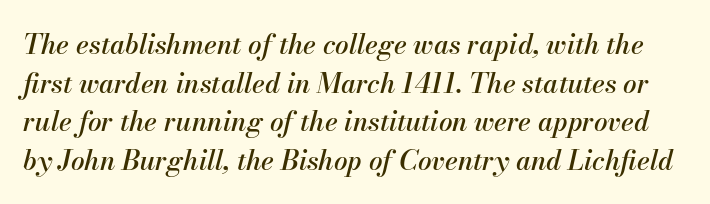
The whole block is typeset with a tilt. This sample keeps an unexceptional amount of space between lines. Bare-footed words on every line. Standard letterfit; no display-style spreading of the glyphs.
